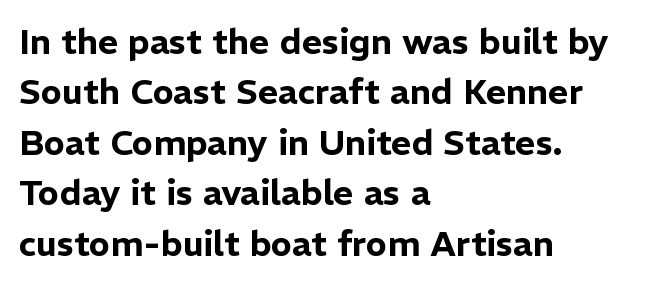
Vertical strokes here are truly vertical. The space between consecutive lines is moderate. The compositor pushed each line to the left boundary. The glyphs in this specimen are sans serif. The foot of each line stays bare and open. What stands out about the letter spacing? Nothing — it is the standard amount.
